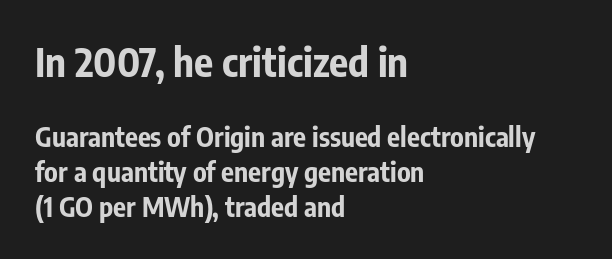
Q: Is the text bold? A: Yes.
Q: Is the text italic (slanted)? A: No, it is upright.
Q: Is the typeface a serif or a sans-serif typeface? A: Sans-serif.
Q: Is the text underlined? A: No.
Q: How is the paragraph aligned? A: Left-aligned.
Q: Is the spacing between letters normal or unusually wide? A: Normal.
Q: Is the spacing between lines tight, normal or loose? A: Normal.
Q: Which block of text is set in a larger size, the first (top) or the second (bottom)? A: The first (top) one.
Q: Width (condensed, normal, or wide)? A: Condensed.
Q: Stroke contrast? A: Low.
Q: x-height? A: Medium.
Q: Monospaced? A: No.
